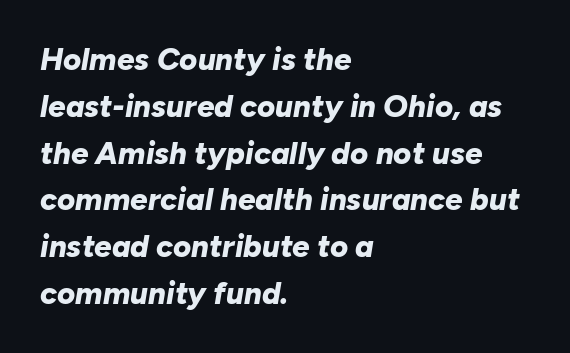
The image shows 31 px bold type, italic (leaning right); set left-aligned, normal line spacing (1.51x), normal letter spacing, not underlined; low stroke contrast and a medium x-height.
